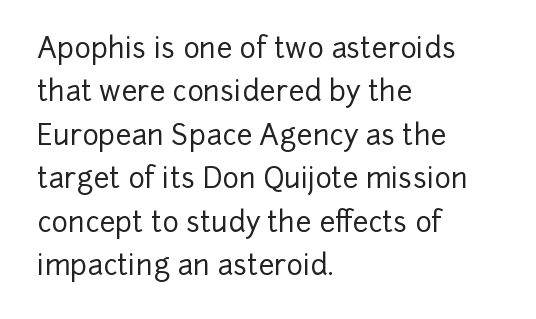
{"serif": "no", "italic": "no", "width": "normal", "stroke_contrast": "low", "x_height": "medium", "monospaced": "no", "underline": "no", "align": "left", "line_spacing": "normal", "line_spacing_ratio": 1.55, "letter_spacing": "normal", "letter_spacing_em": 0.0, "glyph_px": 28}
